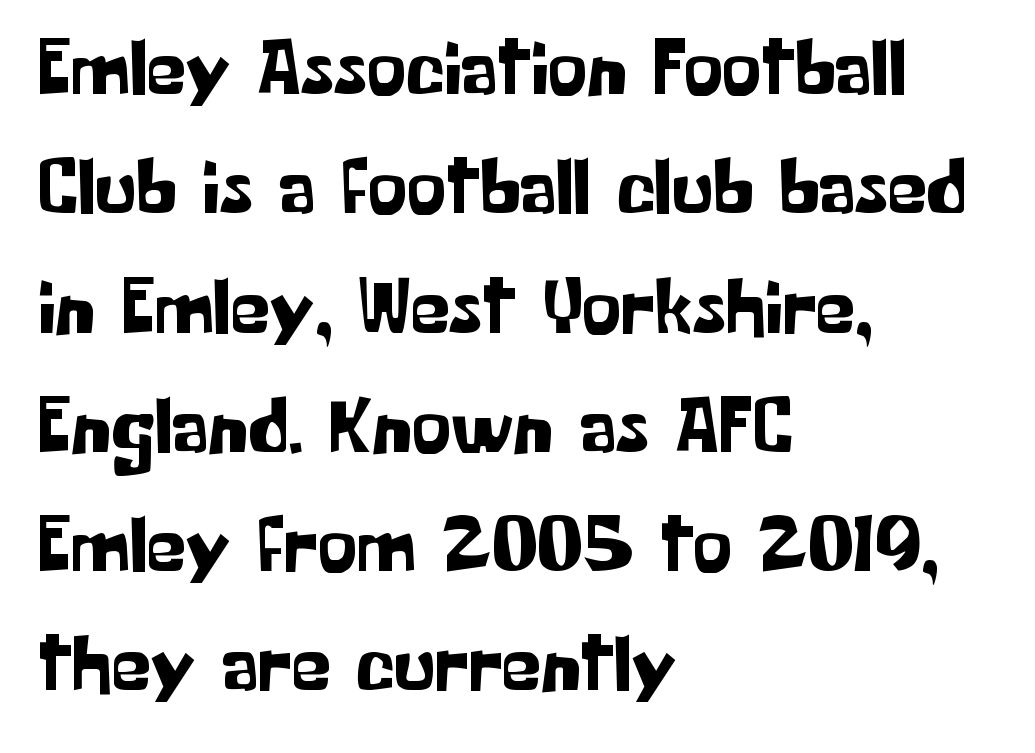
{"serif": "no", "italic": "no", "width": "normal", "stroke_contrast": "low", "x_height": "medium", "monospaced": "no", "underline": "no", "align": "left", "line_spacing": "normal", "line_spacing_ratio": 1.51, "letter_spacing": "normal", "letter_spacing_em": 0.0, "glyph_px": 79}
